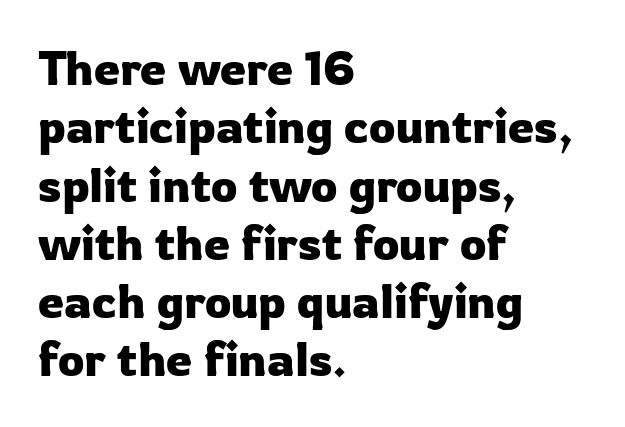
The image shows 47 px sans-serif type, upright; set left-aligned, line spacing 1.24x, normal letter spacing, not underlined; low stroke contrast and a medium x-height.
